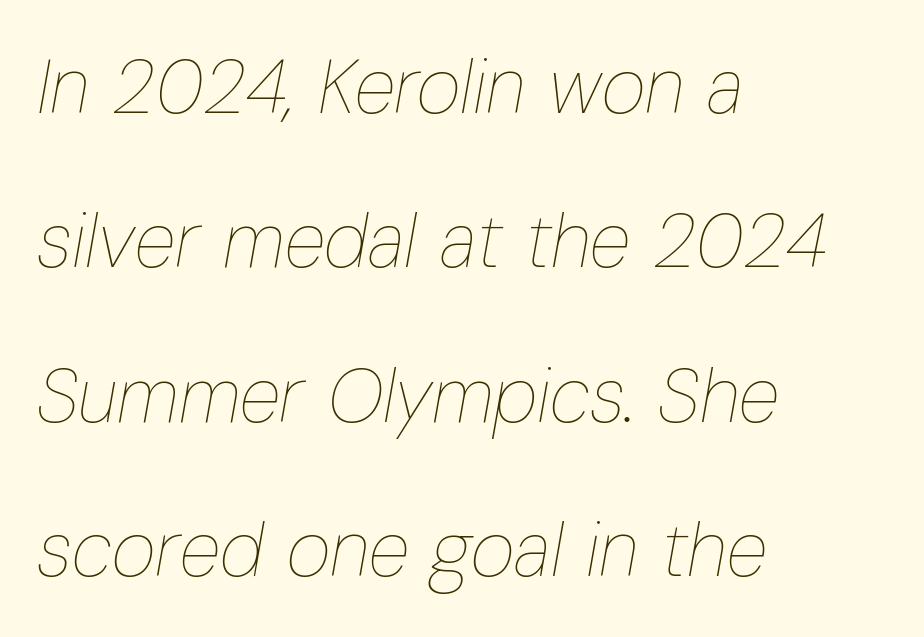
Q: Is the text bold? A: No.
Q: Is the text italic (slanted)? A: Yes, it leans right by about 10 degrees.
Q: Is the text underlined? A: No.
Q: How is the paragraph aligned? A: Left-aligned.
Q: Is the spacing between letters normal or unusually wide? A: Normal.
Q: Is the spacing between lines tight, normal or loose? A: Loose.
Q: Width (condensed, normal, or wide)? A: Condensed.
Q: Stroke contrast? A: Low.
Q: x-height? A: Medium.
Q: Monospaced? A: No.
